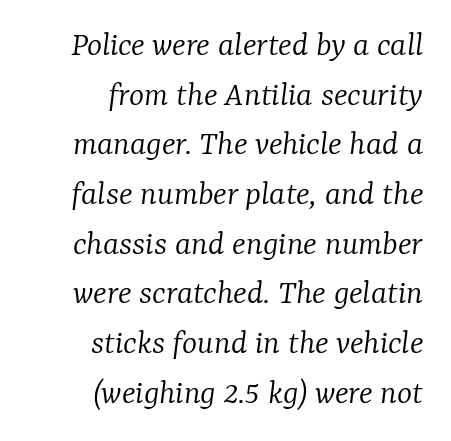
{"serif": "yes", "italic": "yes", "lean": "right", "slant_degrees": 7, "bold": "no", "weight": "light", "width": "normal", "stroke_contrast": "low", "x_height": "medium", "monospaced": "no", "underline": "no", "align": "right", "line_spacing": "normal", "line_spacing_ratio": 1.38, "letter_spacing": "normal", "letter_spacing_em": 0.0, "glyph_px": 36}
